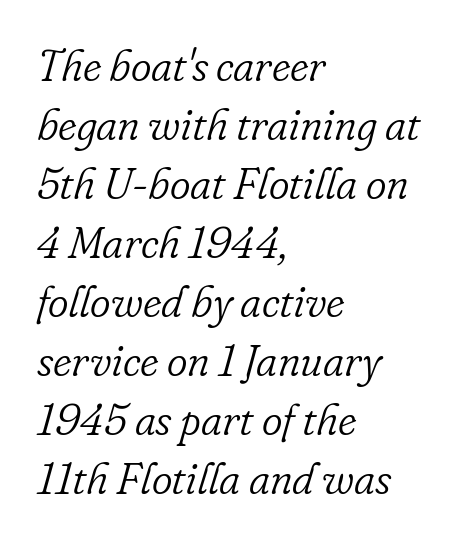
{"serif": "yes", "italic": "yes", "lean": "right", "slant_degrees": 16, "bold": "no", "weight": "light", "width": "normal", "stroke_contrast": "low", "x_height": "small", "monospaced": "no", "underline": "no", "align": "left", "line_spacing": "normal", "line_spacing_ratio": 1.34, "letter_spacing": "normal", "letter_spacing_em": 0.0, "glyph_px": 44}
